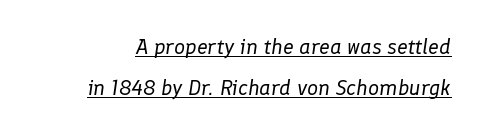
The image shows 22 px text type, italic (leaning right); set line spacing 1.87x, normal letter spacing, underlined.
